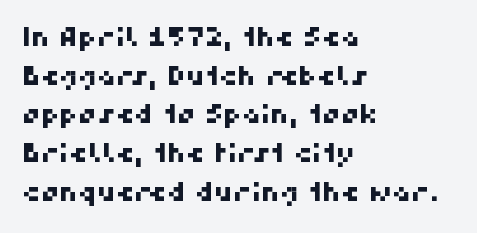
The gap between lines stays unmarked. A typesetter would call this zero additional tracking. A student would call this left alignment; a typographer would say flush left, rag right. A typesetter would call this leading conventional body-copy spacing.
